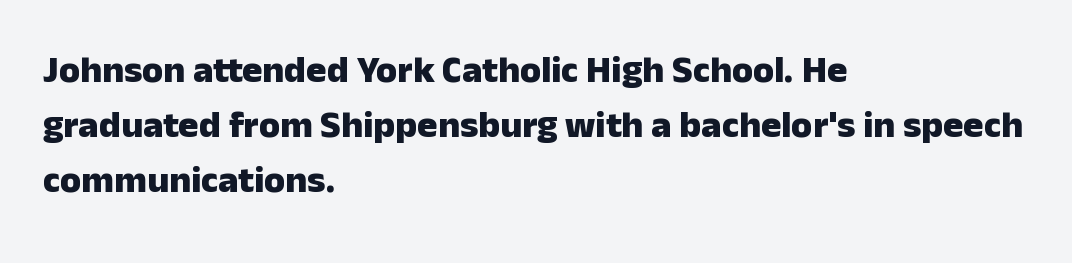
The image shows 38 px heavy sans-serif type, upright; set left-aligned, normal line spacing (1.45x), normal letter spacing, not underlined; low stroke contrast and a medium x-height.
